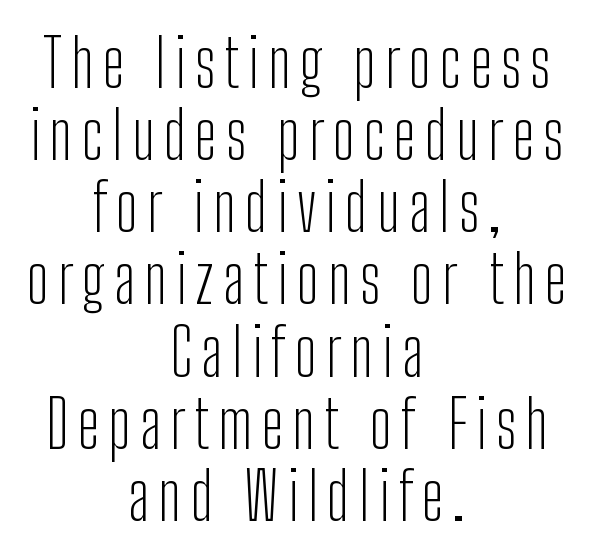
Q: Is the text bold? A: No.
Q: Is the text italic (slanted)? A: No, it is upright.
Q: Is the typeface a serif or a sans-serif typeface? A: Sans-serif.
Q: Is the text underlined? A: No.
Q: How is the paragraph aligned? A: Centered.
Q: Is the spacing between lines tight, normal or loose? A: Tight.
Q: Width (condensed, normal, or wide)? A: Condensed.
Q: Stroke contrast? A: Low.
Q: x-height? A: Medium.
Q: Monospaced? A: No.
